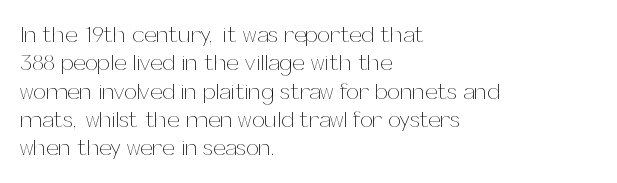
{"italic": "no", "bold": "no", "underline": "no", "align": "left", "line_spacing_ratio": 1.23, "letter_spacing": "normal", "letter_spacing_em": 0.0, "glyph_px": 23}
